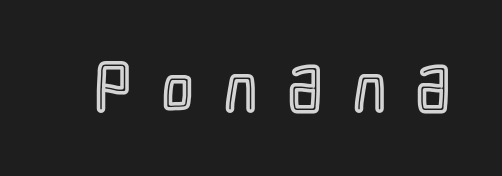
Q: Is the text italic (slanted)? A: No, it is upright.
Q: Is the text underlined? A: No.
Q: Is the spacing between letters normal or unusually wide? A: Unusually wide.
Q: Width (condensed, normal, or wide)? A: Condensed.
Q: x-height? A: Medium.
Q: Monospaced? A: No.
